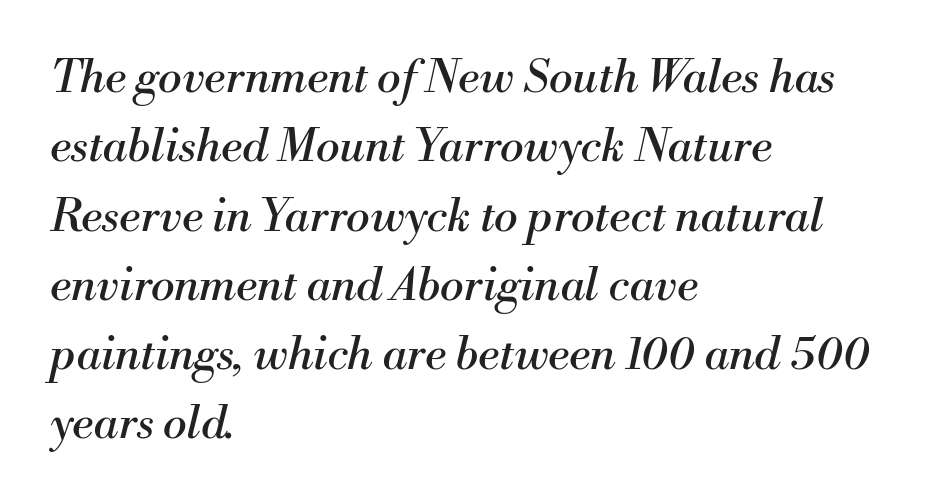
{"serif": "yes", "italic": "yes", "lean": "right", "slant_degrees": 13, "bold": "no", "weight": "regular", "width": "normal", "stroke_contrast": "medium", "x_height": "small", "monospaced": "no", "underline": "no", "align": "left", "line_spacing": "normal", "line_spacing_ratio": 1.54, "letter_spacing": "normal", "letter_spacing_em": 0.0, "glyph_px": 45}
